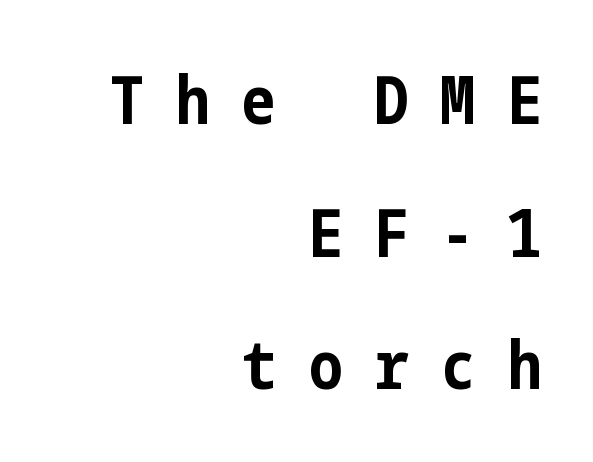
If you measured baseline to baseline, you'd find a long distance. Each row of text sits above clean, open space. Strokes here are thick enough to call this a true bold. If you drew a line through each stem, it would be perfectly vertical. In terms of letterspacing, this is a distinctly airy, spread setting.
